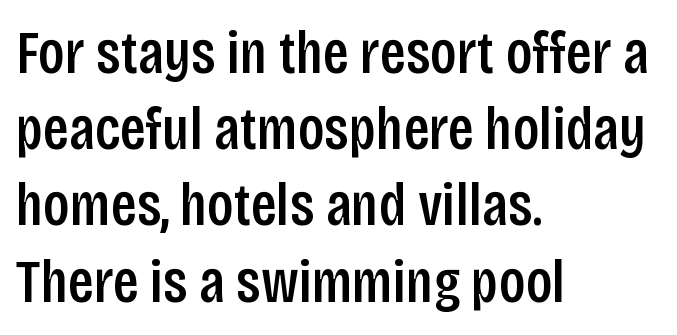
Does extra space separate the letters? No, they use regular spacing. I'd call this a sans setting — the letters go barefoot. How would I describe the line gaps? Plain and ordinary. Do the letters lean? They stand straight.
